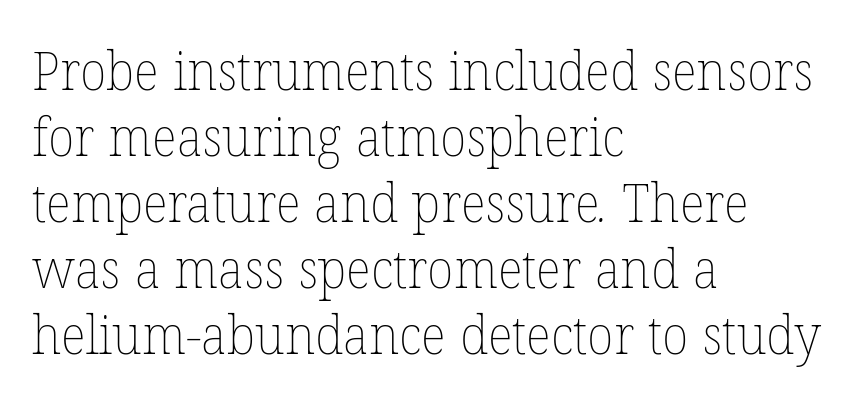
Q: Is the text bold? A: No.
Q: Is the text underlined? A: No.
Q: How is the paragraph aligned? A: Left-aligned.
Q: Is the spacing between letters normal or unusually wide? A: Normal.
Q: Width (condensed, normal, or wide)? A: Normal.
Q: Stroke contrast? A: Low.
Q: x-height? A: Medium.
Q: Monospaced? A: No.
